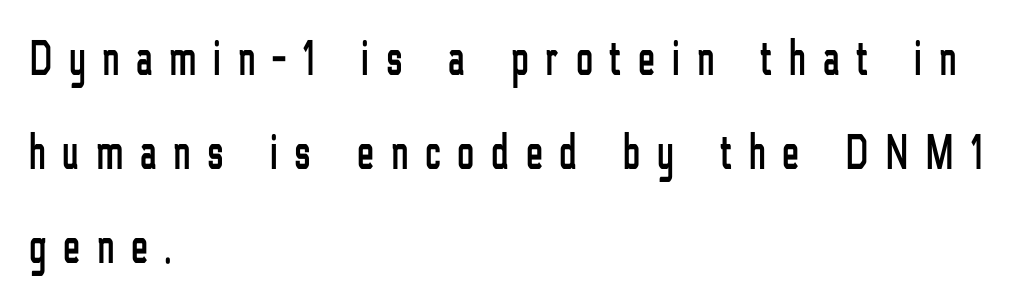
Q: Is the text italic (slanted)? A: No, it is upright.
Q: Is the typeface a serif or a sans-serif typeface? A: Sans-serif.
Q: Is the text underlined? A: No.
Q: How is the paragraph aligned? A: Left-aligned.
Q: Is the spacing between letters normal or unusually wide? A: Unusually wide.
Q: Width (condensed, normal, or wide)? A: Condensed.
Q: Stroke contrast? A: Low.
Q: x-height? A: Medium.
Q: Monospaced? A: No.
